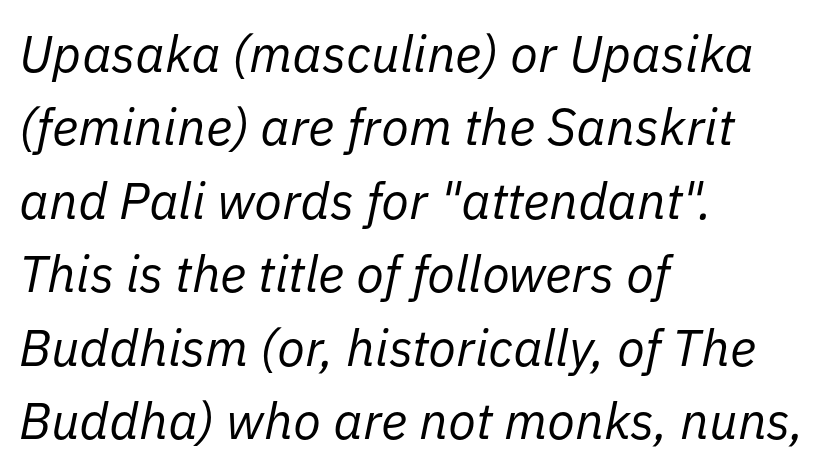
Q: Is the text bold? A: No.
Q: Is the text italic (slanted)? A: Yes, it leans right by about 11 degrees.
Q: Is the text underlined? A: No.
Q: How is the paragraph aligned? A: Left-aligned.
Q: Is the spacing between letters normal or unusually wide? A: Normal.
Q: Is the spacing between lines tight, normal or loose? A: Normal.
Q: Width (condensed, normal, or wide)? A: Normal.
Q: Stroke contrast? A: Low.
Q: x-height? A: Medium.
Q: Monospaced? A: No.
